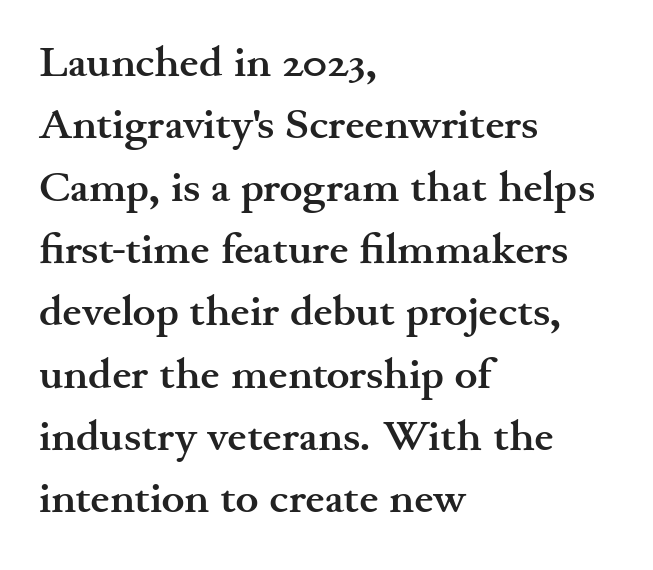
{"serif": "yes", "italic": "no", "bold": "yes", "weight": "semibold", "width": "wide", "stroke_contrast": "medium", "x_height": "small", "monospaced": "no", "underline": "no", "align": "left", "line_spacing": "normal", "line_spacing_ratio": 1.45, "letter_spacing": "normal", "letter_spacing_em": 0.0, "glyph_px": 43}
